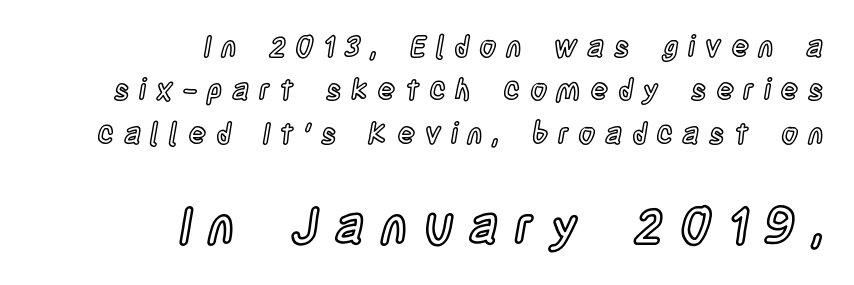
Tracking here is generous; glyphs stand well apart from one another. Notice how the passage keeps a crisp vertical edge on the right only. The string is rendered with underlining switched off. Reading top to bottom, the characters get bigger at the block break. Here the designer chose a conventional face with non-uniform glyph widths.
